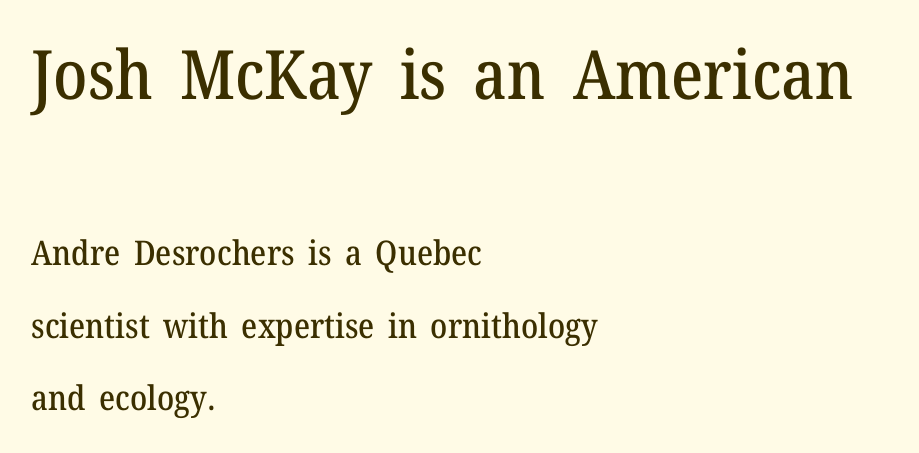
The image shows 68 px serif type, upright; set left-aligned, loose line spacing (2.14x), normal letter spacing, not underlined; the first (top) block is 2.0x larger; medium stroke contrast and a medium x-height.
